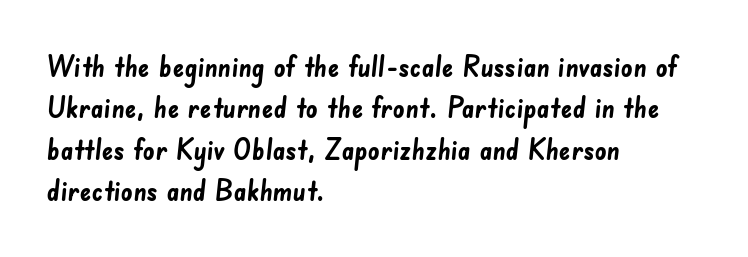
The image shows 29 px semibold sans-serif type; set left-aligned, normal line spacing (1.43x), normal letter spacing, not underlined; low stroke contrast and a small x-height.
